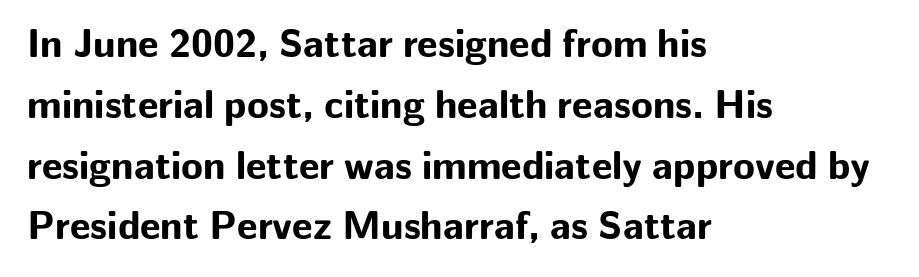
Q: Is the text bold? A: Yes.
Q: Is the text italic (slanted)? A: No, it is upright.
Q: Is the typeface a serif or a sans-serif typeface? A: Sans-serif.
Q: Is the text underlined? A: No.
Q: How is the paragraph aligned? A: Left-aligned.
Q: Is the spacing between letters normal or unusually wide? A: Normal.
Q: Is the spacing between lines tight, normal or loose? A: Normal.
Q: Width (condensed, normal, or wide)? A: Normal.
Q: Stroke contrast? A: Low.
Q: x-height? A: Medium.
Q: Monospaced? A: No.
